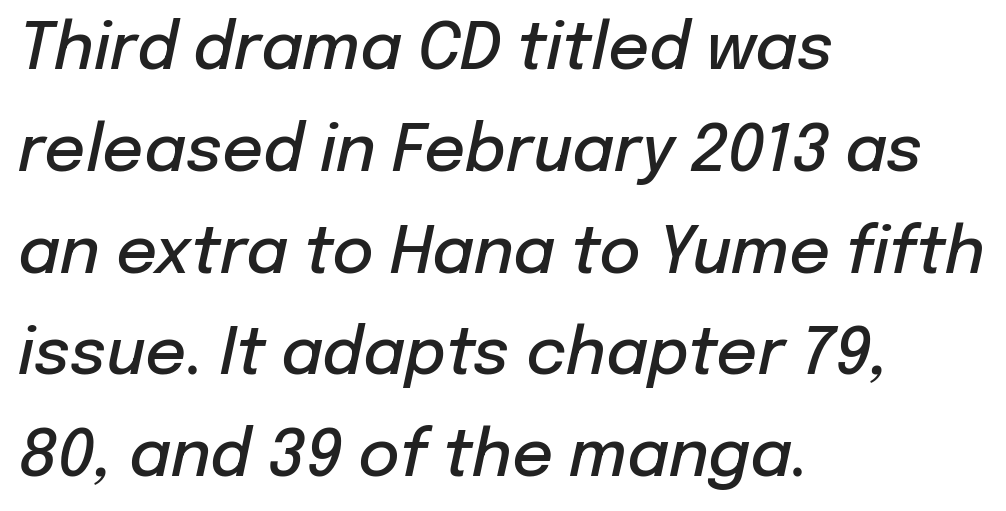
Proportional: the letters do not fall into vertical columns. There is no visible air inserted between adjacent glyphs. Has an underline been added? It has not. Caption: semibold face, moderately heavy strokes. Italic: yes, the glyphs are oblique.
